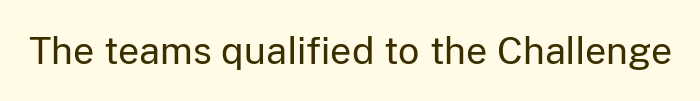
The image shows 37 px regular-weight sans-serif type, upright; set normal letter spacing, not underlined; low stroke contrast and a medium x-height.
